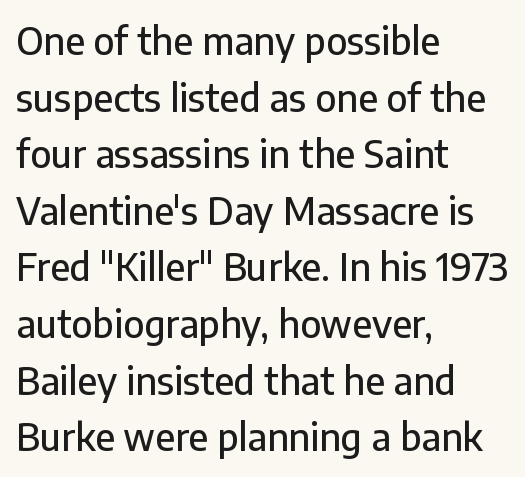
The image shows 37 px sans-serif type, upright; set left-aligned, normal line spacing (1.53x), normal letter spacing, not underlined; low stroke contrast and a medium x-height.
